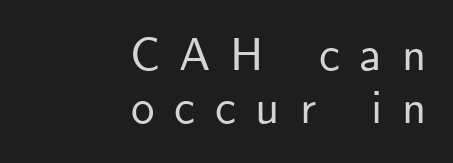
What kind of face is this? One without serifs — a sans. How would I describe the line gaps? Narrow and economical. The lines are quadded right. Descender tails drop into unmarked territory. Posture: upright roman.
